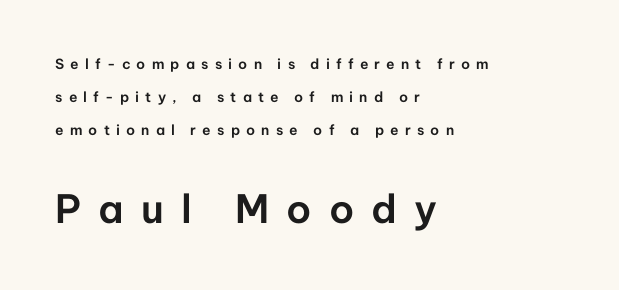
Q: Is the text italic (slanted)? A: No, it is upright.
Q: Is the typeface a serif or a sans-serif typeface? A: Sans-serif.
Q: Is the text underlined? A: No.
Q: How is the paragraph aligned? A: Left-aligned.
Q: Is the spacing between letters normal or unusually wide? A: Unusually wide.
Q: Is the spacing between lines tight, normal or loose? A: Loose.
Q: Which block of text is set in a larger size, the first (top) or the second (bottom)? A: The second (bottom) one.
Q: Width (condensed, normal, or wide)? A: Normal.
Q: Stroke contrast? A: Low.
Q: x-height? A: Medium.
Q: Monospaced? A: No.
